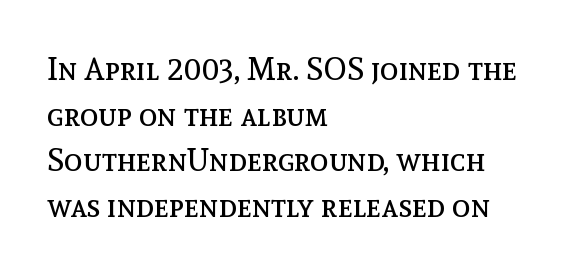
{"italic": "no", "bold": "no", "weight": "regular", "width": "normal", "x_height": "medium", "monospaced": "no", "underline": "no", "align": "left", "line_spacing": "normal", "line_spacing_ratio": 1.47, "letter_spacing": "normal", "letter_spacing_em": 0.0, "glyph_px": 31}
